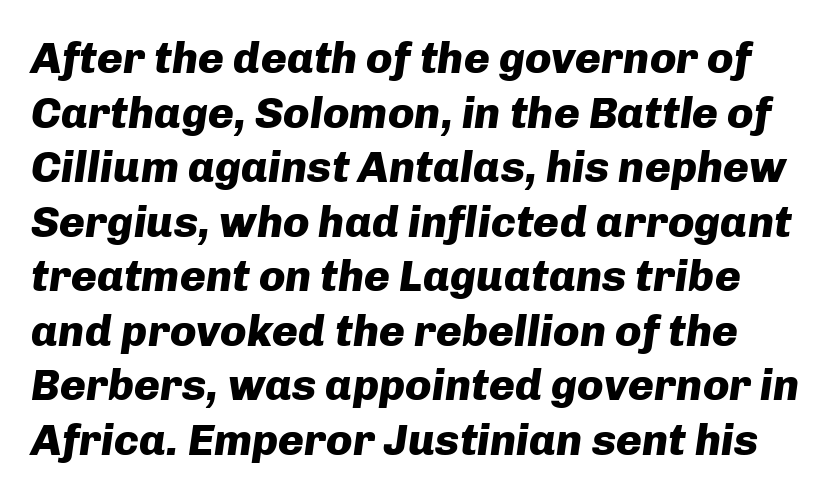
Standard letterfit; no display-style spreading of the glyphs. The baseline area is clear. These lines were composed using italics. Notice how thick the strokes are: this is what a full bold looks like. Character widths vary here, with narrow letters taking less room than wide ones.
